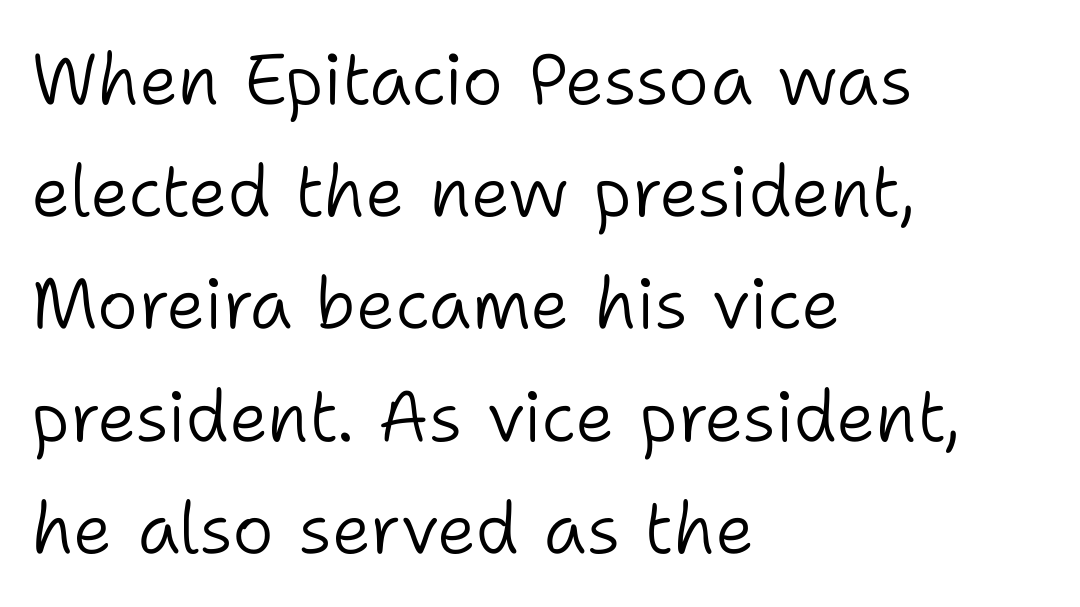
Q: Is the text bold? A: No.
Q: Is the text italic (slanted)? A: No, it is upright.
Q: Is the typeface a serif or a sans-serif typeface? A: Sans-serif.
Q: Is the text underlined? A: No.
Q: How is the paragraph aligned? A: Left-aligned.
Q: Is the spacing between letters normal or unusually wide? A: Normal.
Q: Is the spacing between lines tight, normal or loose? A: Normal.
Q: Width (condensed, normal, or wide)? A: Normal.
Q: Stroke contrast? A: Low.
Q: x-height? A: Medium.
Q: Monospaced? A: No.
